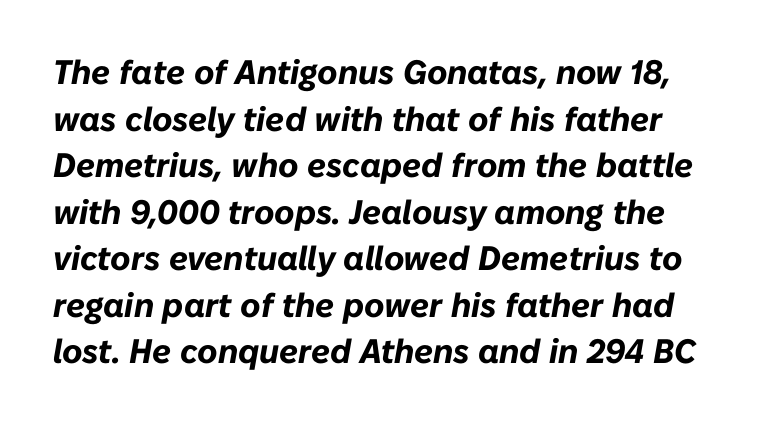
Underlining? Definitely not there. Leftover space on each line is placed entirely after the last word. The face used here is rendered with its standard letterfit. The leading is moderate, giving the passage an even texture.
